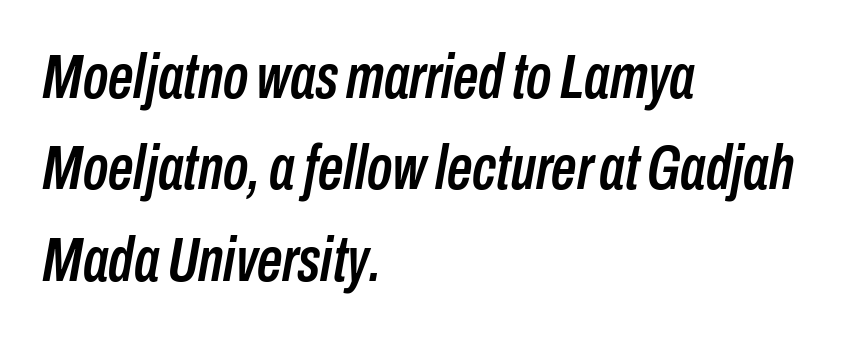
Q: Is the text italic (slanted)? A: Yes, it leans right by about 10 degrees.
Q: Is the text underlined? A: No.
Q: How is the paragraph aligned? A: Left-aligned.
Q: Is the spacing between letters normal or unusually wide? A: Normal.
Q: Is the spacing between lines tight, normal or loose? A: Normal.
Q: Width (condensed, normal, or wide)? A: Condensed.
Q: Stroke contrast? A: Low.
Q: x-height? A: Medium.
Q: Monospaced? A: No.
